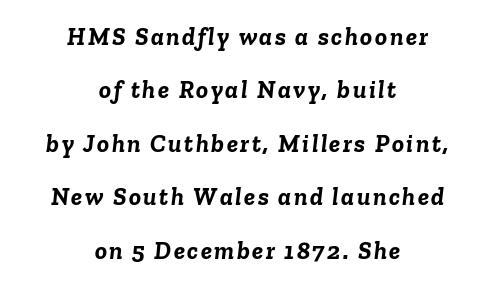
Q: Is the text bold? A: Yes.
Q: Is the text italic (slanted)? A: Yes, it leans right by about 6 degrees.
Q: Is the text underlined? A: No.
Q: How is the paragraph aligned? A: Centered.
Q: Is the spacing between lines tight, normal or loose? A: Loose.
